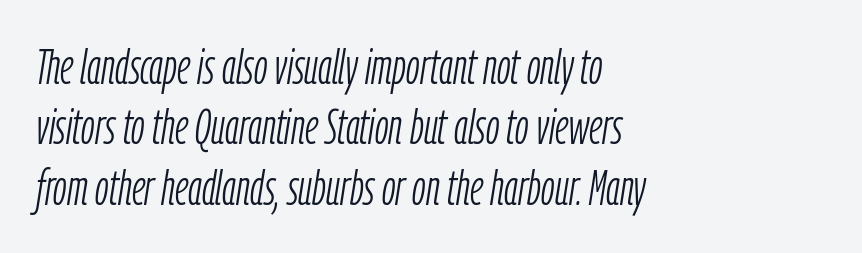
The words here are not underlined. The gaps between neighbouring characters are ordinary and unremarkable. Is this a heavy cut? Hardly; it is regular or lighter. A typesetter would mark this as italic.
